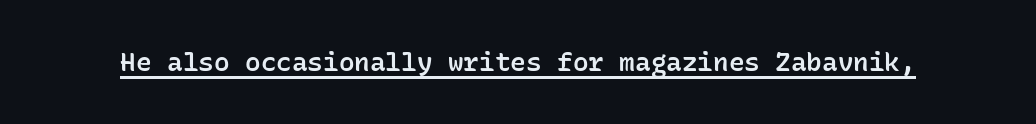
Q: Is the text bold? A: Semi-bold.
Q: Is the text italic (slanted)? A: No, it is upright.
Q: Is the text underlined? A: Yes.
Q: Is the spacing between letters normal or unusually wide? A: Normal.
